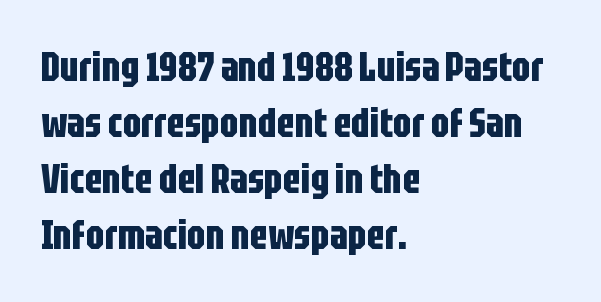
{"serif": "no", "italic": "no", "bold": "yes", "weight": "bold", "width": "condensed", "stroke_contrast": "low", "x_height": "large", "monospaced": "no", "underline": "no", "align": "left", "line_spacing": "normal", "line_spacing_ratio": 1.4, "letter_spacing": "normal", "letter_spacing_em": 0.0, "glyph_px": 40}
